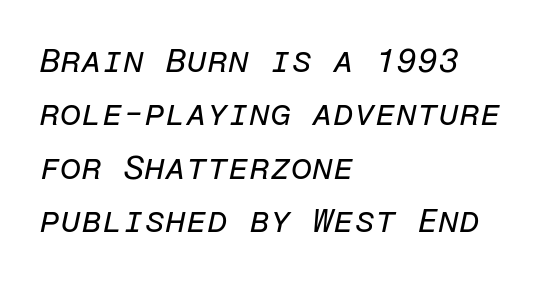
Q: Is the text bold? A: No.
Q: Is the text italic (slanted)? A: Yes, it leans right by about 12 degrees.
Q: Is the text underlined? A: No.
Q: How is the paragraph aligned? A: Left-aligned.
Q: Is the spacing between letters normal or unusually wide? A: Normal.
Q: Is the spacing between lines tight, normal or loose? A: Normal.
Q: Width (condensed, normal, or wide)? A: Normal.
Q: Stroke contrast? A: Low.
Q: x-height? A: Medium.
Q: Monospaced? A: Yes.
